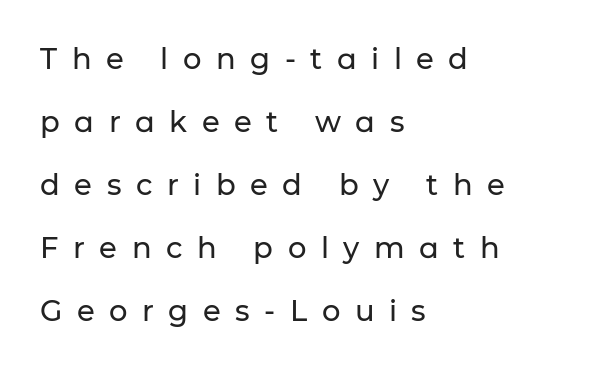
{"serif": "no", "italic": "no", "width": "normal", "stroke_contrast": "low", "x_height": "medium", "monospaced": "no", "underline": "no", "align": "left", "line_spacing": "loose", "line_spacing_ratio": 2.17, "letter_spacing": "wide", "letter_spacing_em": 0.5, "glyph_px": 29}
